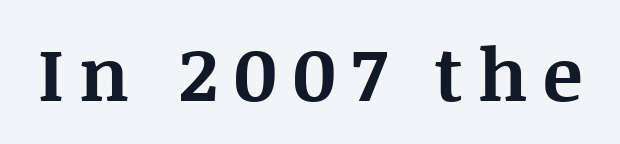
The image shows 74 px bold serif type, upright; set unusually wide letter spacing (+0.2 em), not underlined; medium stroke contrast and a large x-height.
